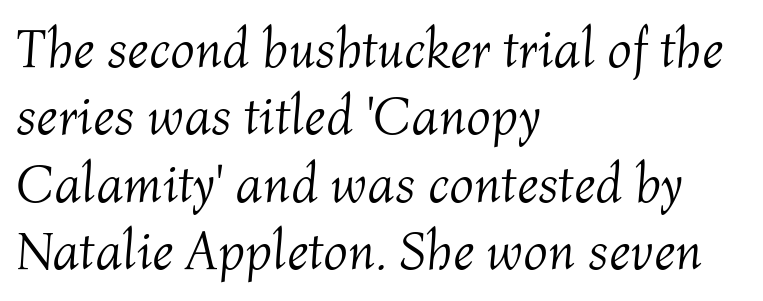
Tracking here is standard; glyphs follow each other at the usual distance. Caption: multi-line text, flush left, ragged right. The face looks like a standard text weight, possibly lighter. The space beneath each line is pristine and unruled. One glance says typical: line gaps are just what's usual. Slant detected: the letters are inclined.
